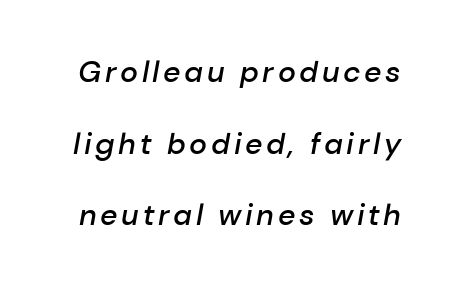
Q: Is the text bold? A: Semi-bold.
Q: Is the text italic (slanted)? A: Yes, it leans right by about 10 degrees.
Q: Is the text underlined? A: No.
Q: Is the spacing between lines tight, normal or loose? A: Loose.
Q: Width (condensed, normal, or wide)? A: Normal.
Q: Stroke contrast? A: Low.
Q: x-height? A: Medium.
Q: Monospaced? A: No.
